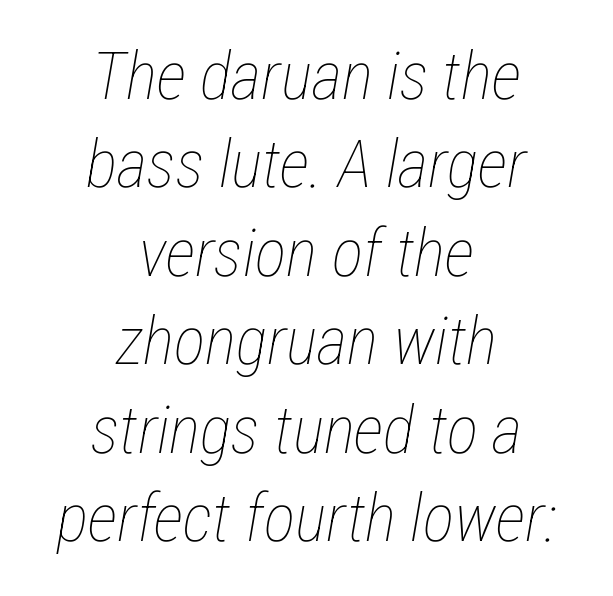
{"italic": "yes", "lean": "right", "slant_degrees": 12, "bold": "no", "weight": "thin", "width": "condensed", "stroke_contrast": "low", "x_height": "medium", "monospaced": "no", "underline": "no", "align": "center", "line_spacing": "normal", "line_spacing_ratio": 1.34, "letter_spacing": "normal", "letter_spacing_em": 0.0, "glyph_px": 66}
